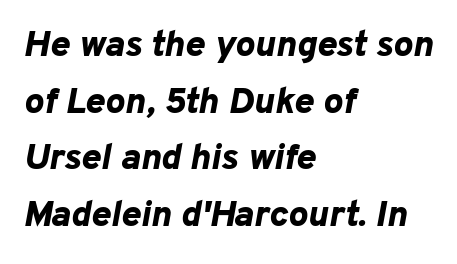
The image shows 37 px bold type, italic (leaning right); set left-aligned, normal line spacing (1.53x), normal letter spacing, not underlined; low stroke contrast and a medium x-height.
